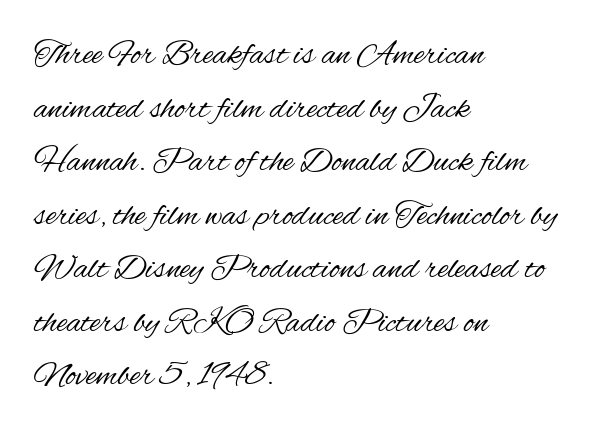
Q: Is the text bold? A: No.
Q: Is the text italic (slanted)? A: Yes.
Q: Is the typeface a serif or a sans-serif typeface? A: Sans-serif.
Q: Is the text underlined? A: No.
Q: How is the paragraph aligned? A: Left-aligned.
Q: Is the spacing between letters normal or unusually wide? A: Normal.
Q: Is the spacing between lines tight, normal or loose? A: Normal.
Q: Width (condensed, normal, or wide)? A: Condensed.
Q: Stroke contrast? A: Medium.
Q: x-height? A: Small.
Q: Monospaced? A: No.
